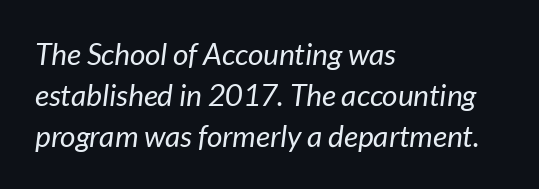
Vertically, the passage feels balanced, rows spaced as you'd expect. These lines are rendered in a variable-pitch font. Words appear dense and cohesive because spacing is normal. This rendering features lettering with no underline. Tall strokes in this sample are angled rather than plumb.
